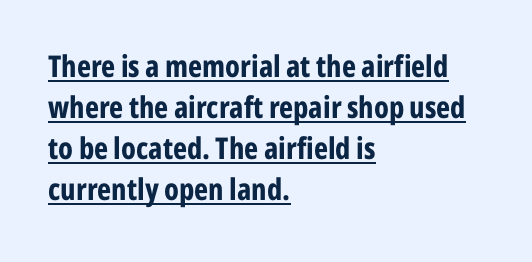
Q: Is the text bold? A: Yes.
Q: Is the text italic (slanted)? A: No, it is upright.
Q: Is the typeface a serif or a sans-serif typeface? A: Sans-serif.
Q: Is the text underlined? A: Yes.
Q: How is the paragraph aligned? A: Left-aligned.
Q: Is the spacing between letters normal or unusually wide? A: Normal.
Q: Is the spacing between lines tight, normal or loose? A: Normal.
Q: Width (condensed, normal, or wide)? A: Condensed.
Q: Stroke contrast? A: Low.
Q: x-height? A: Medium.
Q: Monospaced? A: No.
